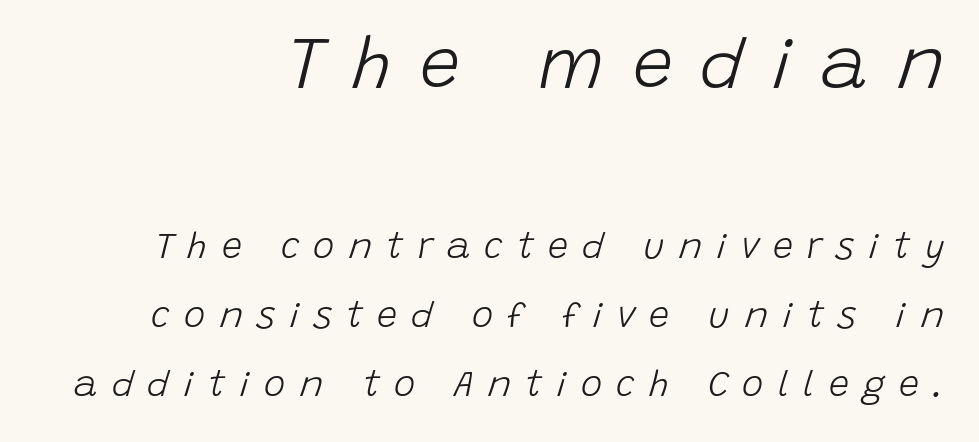
Q: Is the text bold? A: No.
Q: Is the text italic (slanted)? A: Yes, it leans right by about 15 degrees.
Q: Is the text underlined? A: No.
Q: How is the paragraph aligned? A: Right-aligned.
Q: Is the spacing between letters normal or unusually wide? A: Unusually wide.
Q: Is the spacing between lines tight, normal or loose? A: Loose.
Q: Which block of text is set in a larger size, the first (top) or the second (bottom)? A: The first (top) one.
Q: Width (condensed, normal, or wide)? A: Normal.
Q: Stroke contrast? A: Low.
Q: x-height? A: Large.
Q: Monospaced? A: No.
